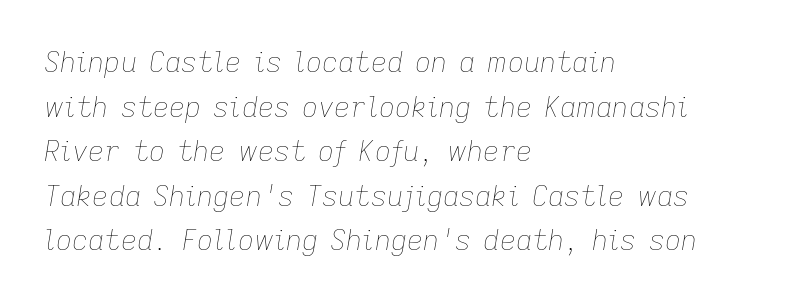
Q: Is the text bold? A: No.
Q: Is the text italic (slanted)? A: Yes, it leans right by about 9 degrees.
Q: Is the text underlined? A: No.
Q: How is the paragraph aligned? A: Left-aligned.
Q: Is the spacing between letters normal or unusually wide? A: Normal.
Q: Is the spacing between lines tight, normal or loose? A: Normal.
Q: Width (condensed, normal, or wide)? A: Normal.
Q: Stroke contrast? A: Low.
Q: x-height? A: Medium.
Q: Monospaced? A: No.
